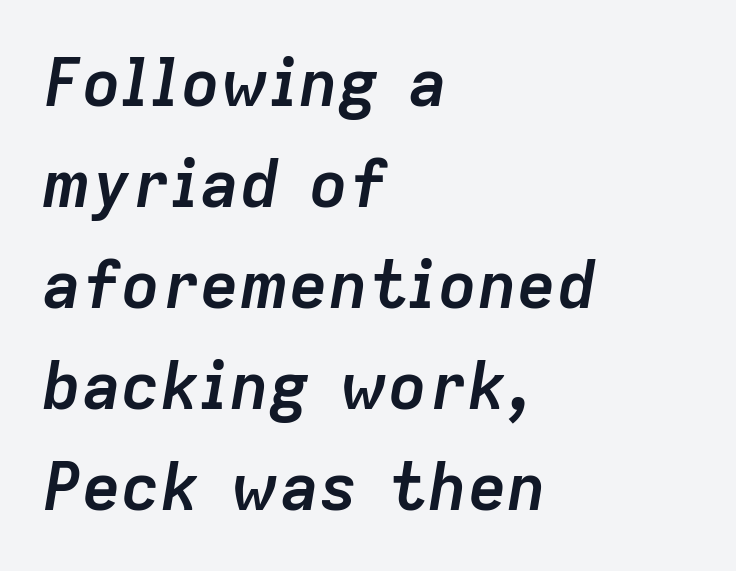
Words appear dense and cohesive because spacing is normal. The strip under each line holds only bare page. The letters advance in unequal steps, a hallmark of proportional type. The leading is moderate, giving the passage an even texture. Teacher's note: observe the even left margin — that is flush-left alignment.
